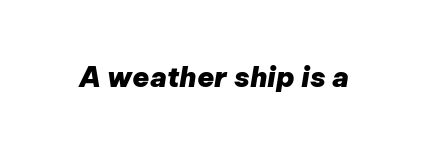
{"italic": "yes", "lean": "right", "slant_degrees": 9, "bold": "yes", "weight": "heavy", "width": "normal", "stroke_contrast": "low", "x_height": "medium", "monospaced": "no", "underline": "no", "letter_spacing": "normal", "letter_spacing_em": 0.0, "glyph_px": 28}
